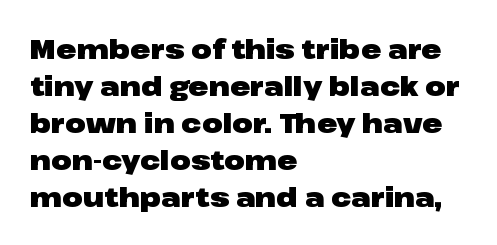
Every character sits straight up, as roman type does. Words appear dense and cohesive because spacing is normal. On the weight axis this lands at bold, roughly 700. In terms of leading, this rendering sits right in the middle.
